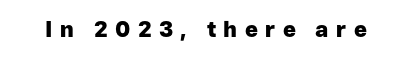
Q: Is the text bold? A: Yes.
Q: Is the text italic (slanted)? A: No, it is upright.
Q: Is the text underlined? A: No.
Q: Is the spacing between letters normal or unusually wide? A: Unusually wide.
